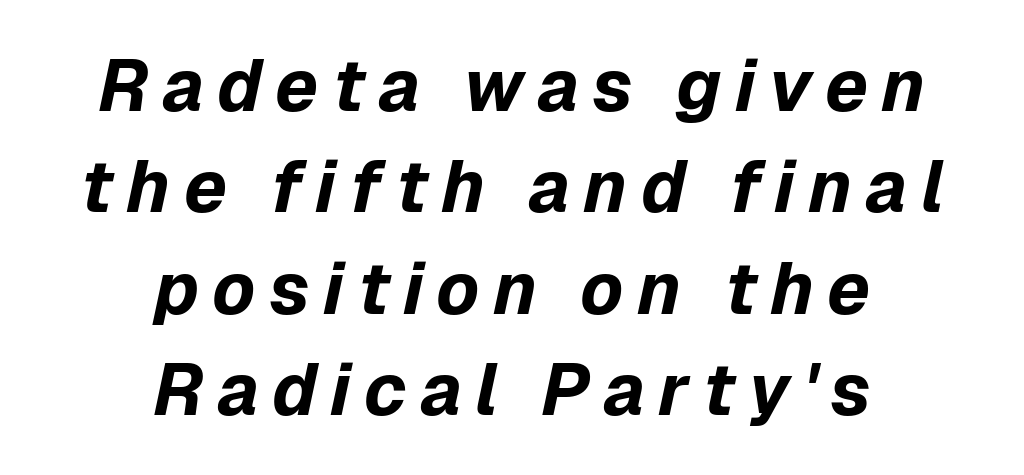
Q: Is the text bold? A: Yes.
Q: Is the text italic (slanted)? A: Yes, it leans right by about 12 degrees.
Q: Is the text underlined? A: No.
Q: How is the paragraph aligned? A: Centered.
Q: Is the spacing between lines tight, normal or loose? A: Normal.
Q: Width (condensed, normal, or wide)? A: Normal.
Q: Stroke contrast? A: Low.
Q: x-height? A: Medium.
Q: Monospaced? A: No.
